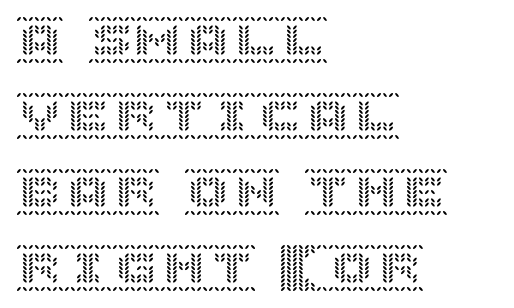
{"italic": "no", "width": "normal", "x_height": "large", "underline": "no", "align": "left", "line_spacing": "normal", "line_spacing_ratio": 1.58, "letter_spacing": "normal", "letter_spacing_em": 0.0, "glyph_px": 48}
